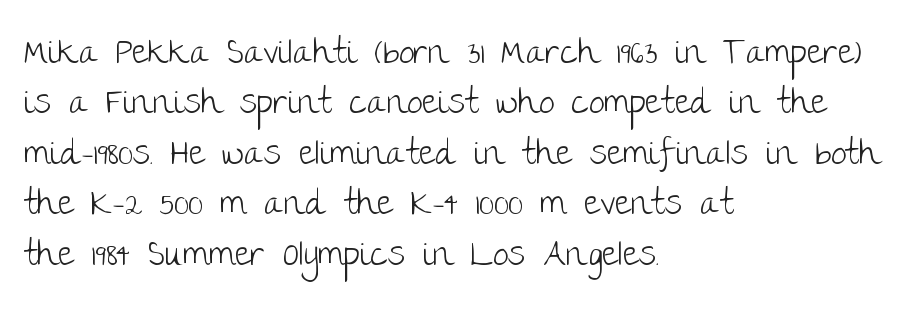
The image shows 35 px light sans-serif type, upright; set left-aligned, normal line spacing (1.44x), normal letter spacing, not underlined; low stroke contrast and a large x-height.
